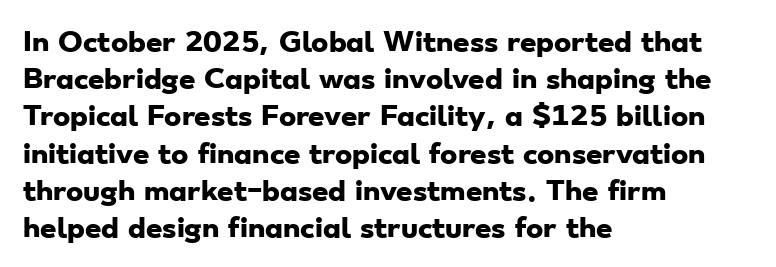
Q: Is the text bold? A: Yes.
Q: Is the text underlined? A: No.
Q: How is the paragraph aligned? A: Left-aligned.
Q: Is the spacing between letters normal or unusually wide? A: Normal.
Q: Is the spacing between lines tight, normal or loose? A: Normal.
